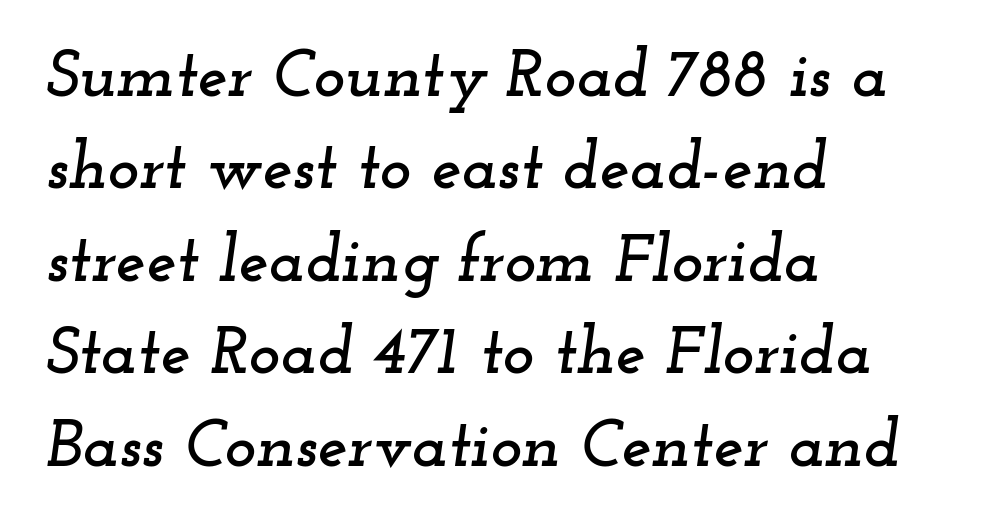
A typesetter would call this proportional, since set widths differ per character. These lines keep a tight, regular rhythm from letter to letter. Serif or sans? Serif — the stroke terminals have little feet. Letters rest on an invisible, unmarked baseline. Characters are canted at an angle relative to the baseline's perpendicular.
